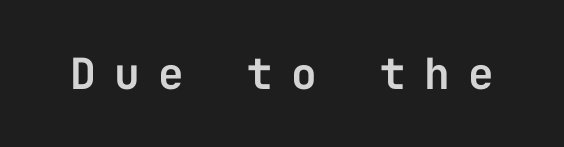
Quick note: underline off. The tracking jumps out immediately: characters are airy and widely separated. Fixed-width glyphs throughout — classic coding-font behaviour. The letters carry no serifs — their stems end cleanly without finishing strokes.
